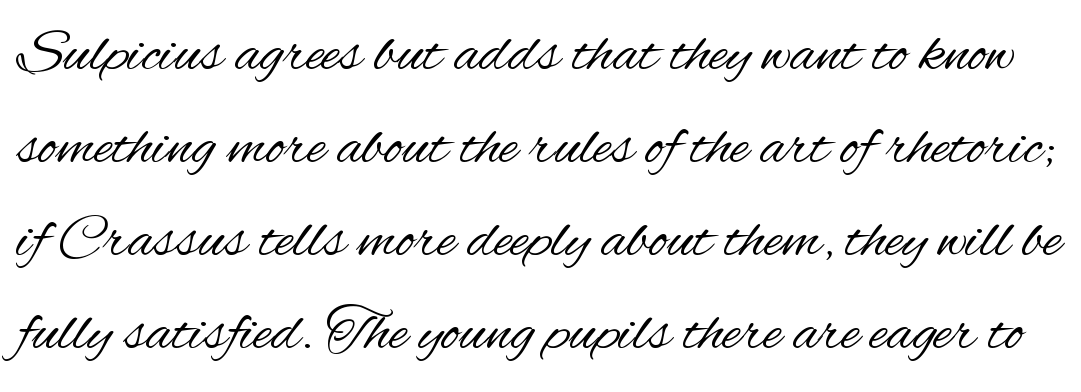
{"serif": "no", "bold": "no", "weight": "regular", "width": "condensed", "stroke_contrast": "medium", "x_height": "small", "monospaced": "no", "underline": "no", "line_spacing": "normal", "line_spacing_ratio": 1.5, "letter_spacing": "normal", "letter_spacing_em": 0.0, "glyph_px": 62}
